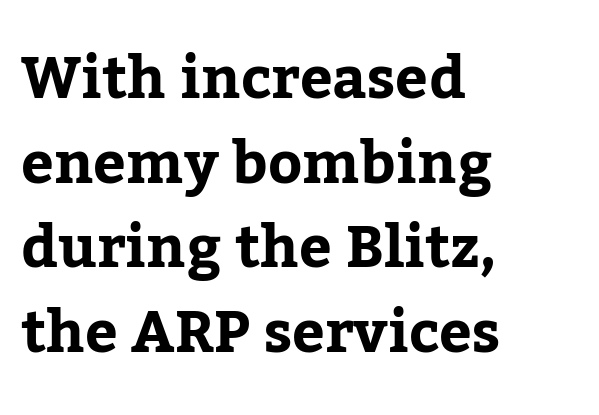
Successive baselines arrive at the customary interval. Lines of text with bare space underneath. The rendering shows small feet on the letterforms — a serif design. How are the letters spaced? Ordinarily, with no added tracking. A roman cut, with each character standing at attention. Every row of glyphs begins at an identical x-position on the left.
